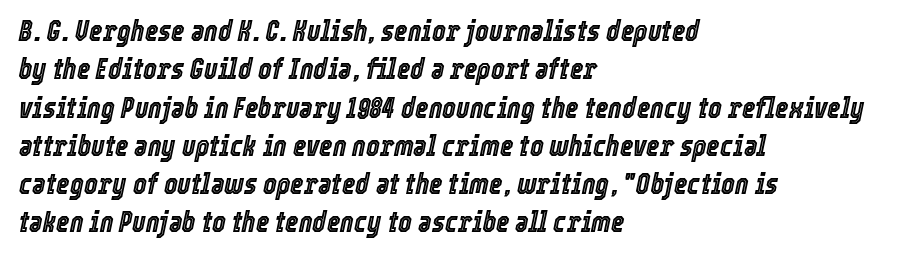
Q: Is the text italic (slanted)? A: Yes, it leans right by about 12 degrees.
Q: Is the text underlined? A: No.
Q: How is the paragraph aligned? A: Left-aligned.
Q: Is the spacing between letters normal or unusually wide? A: Normal.
Q: Is the spacing between lines tight, normal or loose? A: Normal.
Q: Width (condensed, normal, or wide)? A: Condensed.
Q: x-height? A: Medium.
Q: Monospaced? A: No.
